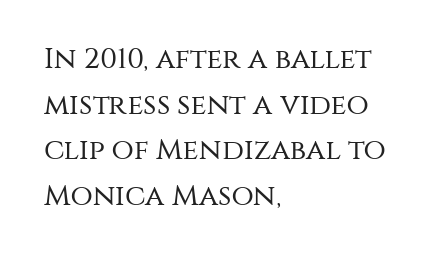
Each new line begins a customary step beneath the previous one. Observe the absence of serifs on each vertical stroke in this sample. Each row of text sits above clean, open space. Compared with typical body copy, the letter spacing here is the same.
